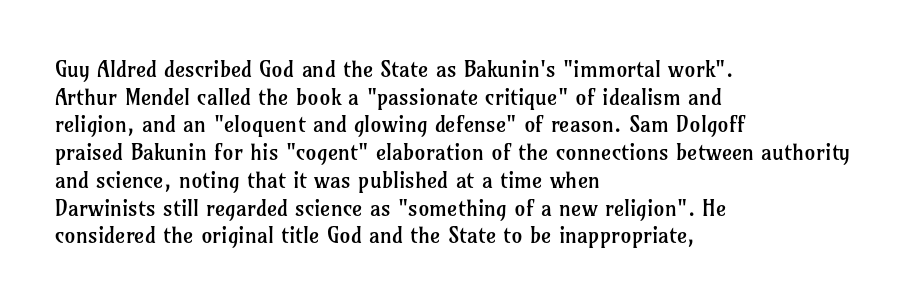
The typeface has the unassuming heft of standard copy or less. Vertical strokes here are truly vertical. A clean baseline with only descenders dipping below it. Default kerning and tracking; the words read as compact shapes.
